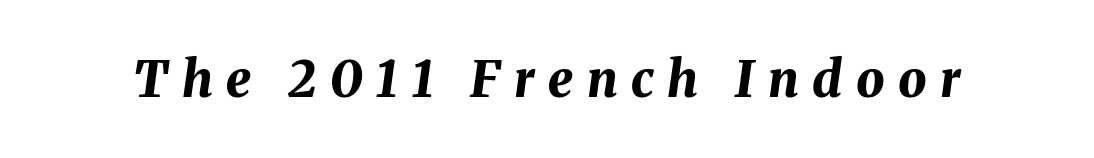
The image shows 50 px bold type, italic (leaning right); set unusually wide letter spacing (+0.27 em), not underlined; medium stroke contrast and a medium x-height.
